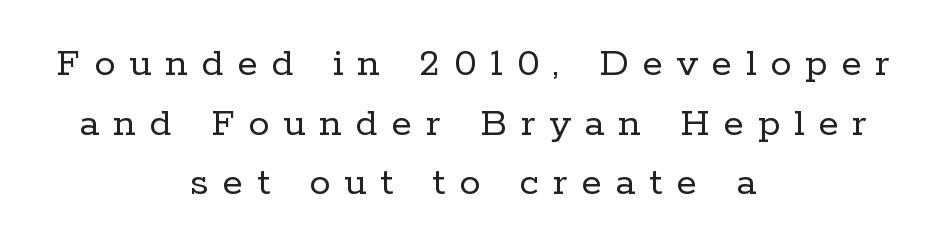
Q: Is the text bold? A: No.
Q: Is the text italic (slanted)? A: No, it is upright.
Q: Is the typeface a serif or a sans-serif typeface? A: Serif.
Q: Is the text underlined? A: No.
Q: How is the paragraph aligned? A: Centered.
Q: Is the spacing between letters normal or unusually wide? A: Unusually wide.
Q: Is the spacing between lines tight, normal or loose? A: Normal.
Q: Width (condensed, normal, or wide)? A: Normal.
Q: Stroke contrast? A: Low.
Q: x-height? A: Medium.
Q: Monospaced? A: No.
